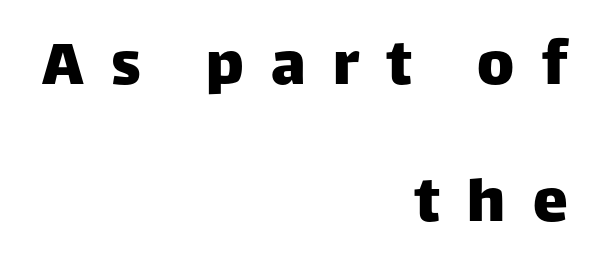
The passage shown is typeset with a sans-serif family. The rendering inserts visible extra space after every character. Reading down the column, the eye jumps a long way to each next line. One-word summary of the alignment: right.
